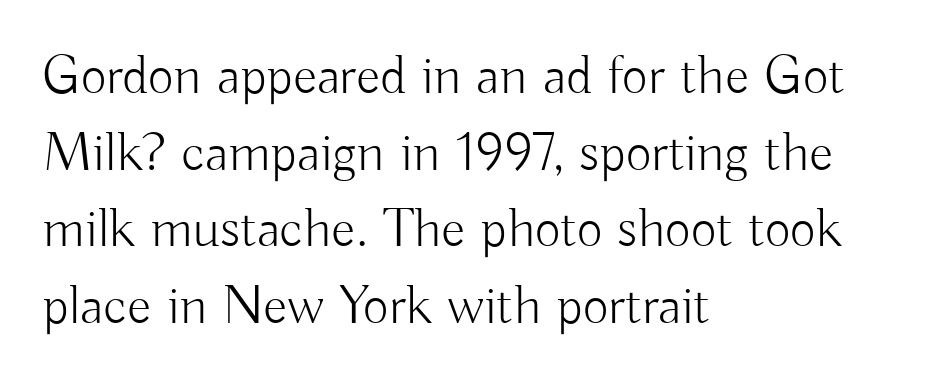
Q: Is the text bold? A: No.
Q: Is the text italic (slanted)? A: No, it is upright.
Q: Is the typeface a serif or a sans-serif typeface? A: Sans-serif.
Q: Is the text underlined? A: No.
Q: How is the paragraph aligned? A: Left-aligned.
Q: Is the spacing between letters normal or unusually wide? A: Normal.
Q: Is the spacing between lines tight, normal or loose? A: Normal.
Q: Width (condensed, normal, or wide)? A: Normal.
Q: Stroke contrast? A: Low.
Q: x-height? A: Small.
Q: Monospaced? A: No.
